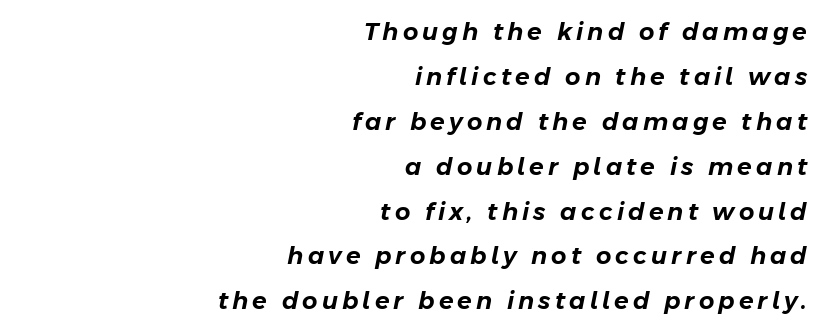
The image shows 24 px text type, italic (leaning right); set right-aligned, line spacing 1.87x, not underlined.
